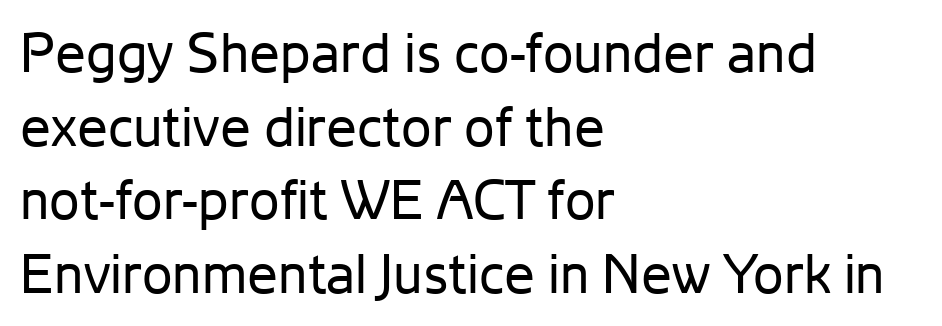
{"serif": "no", "italic": "no", "bold": "no", "weight": "regular", "width": "normal", "stroke_contrast": "low", "x_height": "medium", "monospaced": "no", "underline": "no", "align": "left", "line_spacing": "normal", "line_spacing_ratio": 1.34, "letter_spacing": "normal", "letter_spacing_em": 0.0, "glyph_px": 55}
